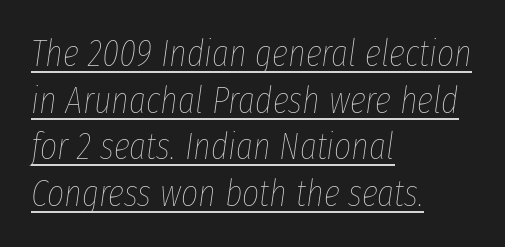
Students, observe the line beneath the letters — that is underlining. Quick note: italic. Visually the block forms a straight wall on the left and a jagged coastline on the right. Heft: none added — not bold. The rendering keeps characters at their native spacing. What's the leading like? Ordinary, nothing unusual.
